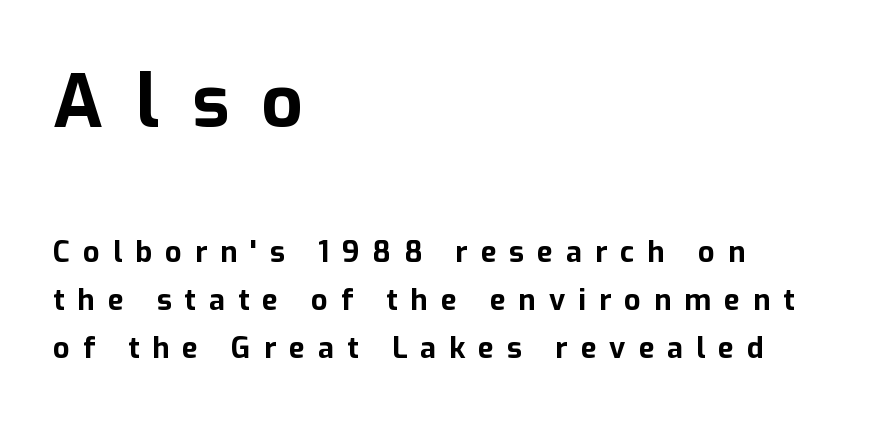
The image shows 73 px bold sans-serif type, upright; set left-aligned, normal line spacing (1.65x), unusually wide letter spacing (+0.45 em), not underlined; the first (top) block is 2.52x larger; low stroke contrast and a medium x-height.
